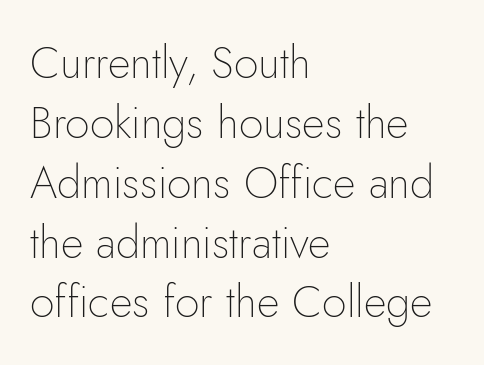
The font sits on the lighter half of the weight spectrum, regular included. A normal amount of white space separates one row of letters from the next. Posture: upright roman. What stands out about the letter spacing? Nothing — it is the standard amount. This sample has the flowing, uneven cadence of proportional lettering.
